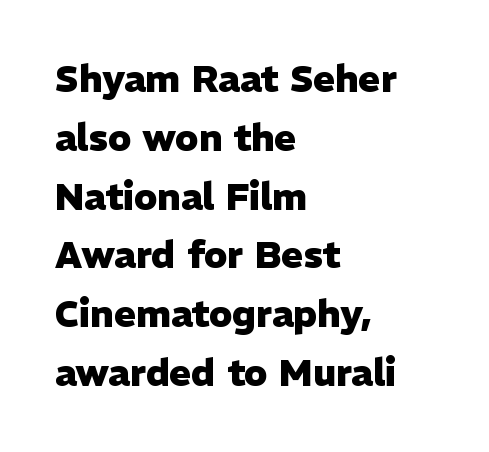
Q: Is the text bold? A: Yes.
Q: Is the text italic (slanted)? A: No, it is upright.
Q: Is the typeface a serif or a sans-serif typeface? A: Sans-serif.
Q: Is the text underlined? A: No.
Q: How is the paragraph aligned? A: Left-aligned.
Q: Is the spacing between letters normal or unusually wide? A: Normal.
Q: Is the spacing between lines tight, normal or loose? A: Normal.
Q: Width (condensed, normal, or wide)? A: Normal.
Q: Stroke contrast? A: Low.
Q: x-height? A: Medium.
Q: Monospaced? A: No.
